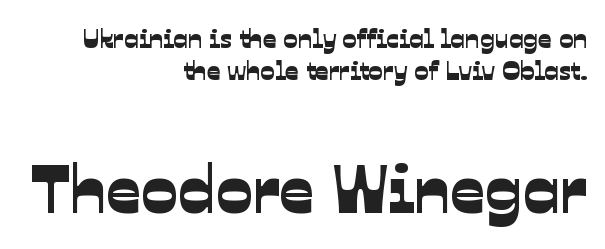
Q: Is the typeface a serif or a sans-serif typeface? A: Sans-serif.
Q: Is the text underlined? A: No.
Q: How is the paragraph aligned? A: Right-aligned.
Q: Is the spacing between letters normal or unusually wide? A: Normal.
Q: Which block of text is set in a larger size, the first (top) or the second (bottom)? A: The second (bottom) one.
Q: Width (condensed, normal, or wide)? A: Normal.
Q: Stroke contrast? A: Low.
Q: x-height? A: Medium.
Q: Monospaced? A: No.
